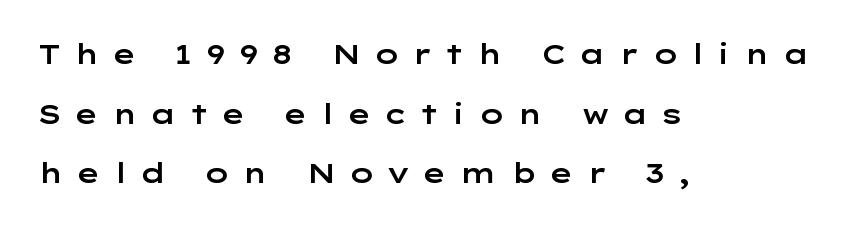
{"italic": "no", "underline": "no", "align": "left", "line_spacing": "loose", "line_spacing_ratio": 2.21, "letter_spacing": "wide", "letter_spacing_em": 0.43, "glyph_px": 27}
